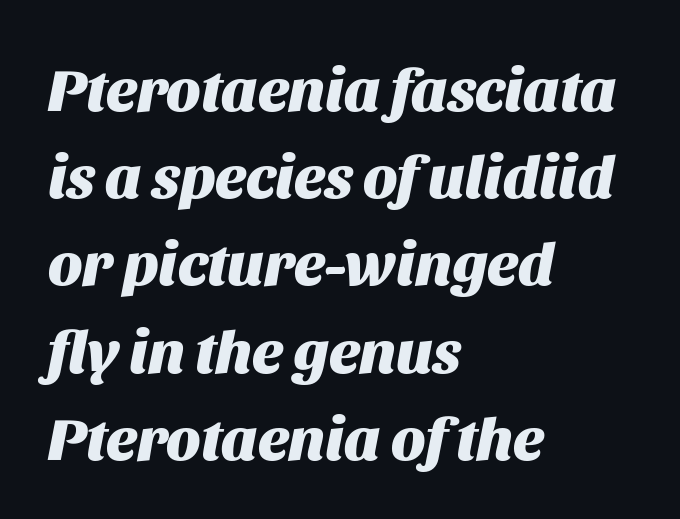
Summary of vertical rhythm: regular, with standard interline spacing. Stroke thickness is high; the sample reads as a true bold. Lines of text with bare space underneath. Here the glyphs are tracked normally, forming tight word shapes.
